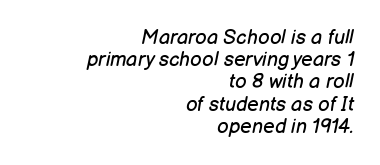
Q: Is the text bold? A: No.
Q: Is the text italic (slanted)? A: Yes, it leans right by about 12 degrees.
Q: Is the text underlined? A: No.
Q: How is the paragraph aligned? A: Right-aligned.
Q: Is the spacing between letters normal or unusually wide? A: Normal.
Q: Is the spacing between lines tight, normal or loose? A: Tight.
